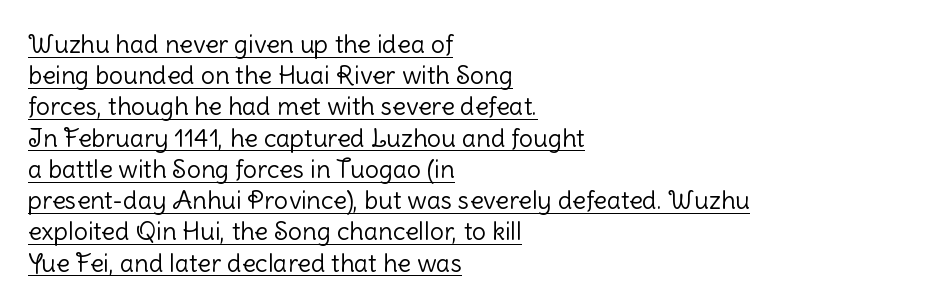
{"italic": "no", "bold": "no", "underline": "yes", "align": "left", "line_spacing": "normal", "line_spacing_ratio": 1.25, "letter_spacing": "normal", "letter_spacing_em": 0.0, "glyph_px": 25}
